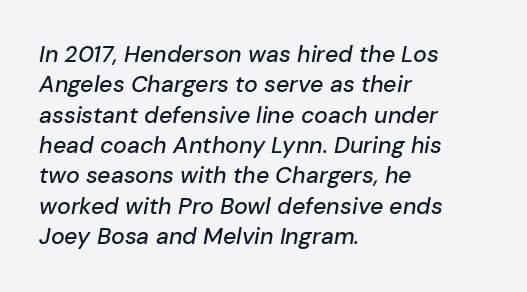
The lines are quadded left. A normal amount of white space separates one row of letters from the next. This sample uses an oblique cut, with every glyph tilted off the vertical. The line texture is even and compact thanks to regular tracking. Plain, unruled lines of type.
